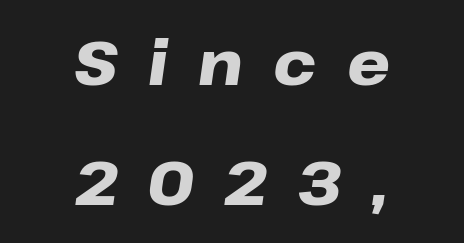
Q: Is the text bold? A: Yes.
Q: Is the text italic (slanted)? A: Yes, it leans right by about 8 degrees.
Q: Is the text underlined? A: No.
Q: How is the paragraph aligned? A: Centered.
Q: Is the spacing between letters normal or unusually wide? A: Unusually wide.
Q: Is the spacing between lines tight, normal or loose? A: Loose.
Q: Width (condensed, normal, or wide)? A: Wide.
Q: Stroke contrast? A: Low.
Q: x-height? A: Medium.
Q: Monospaced? A: No.
